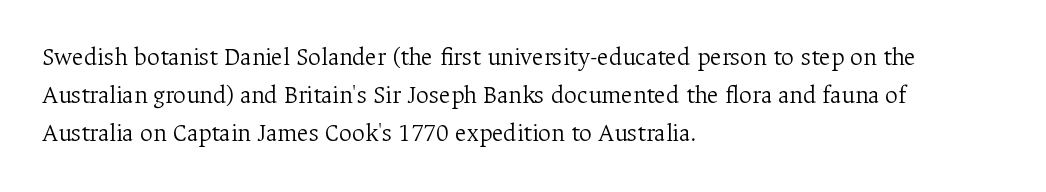
The glyphs are unaccompanied by any horizontal stroke below them. Posture: vertical. These lines keep a tight, regular rhythm from letter to letter. Interline gaps are of average width in this sample. The paragraph shown leans on its left margin.
